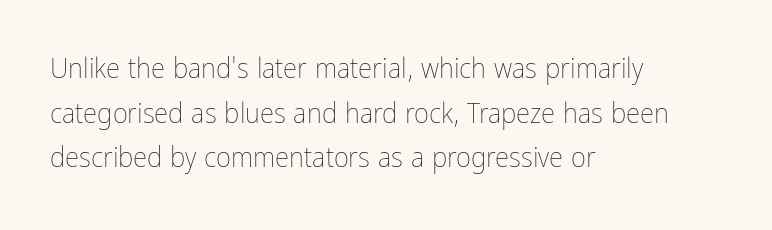
It's the straight-up-and-down kind of type. The rendering uses natural spacing where letterforms have individual widths. Ink coverage per letter is moderate at most. The space beneath each line is pristine and unruled. Each word holds together tightly as a unit, with standard inter-letter gaps. Summary of vertical rhythm: regular, with standard interline spacing.
